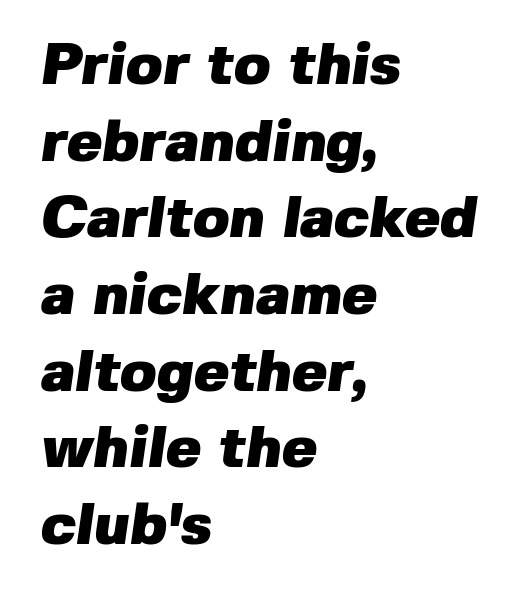
{"serif": "no", "bold": "yes", "weight": "heavy", "width": "normal", "stroke_contrast": "low", "x_height": "medium", "monospaced": "no", "underline": "no", "align": "left", "line_spacing": "normal", "line_spacing_ratio": 1.3, "letter_spacing": "normal", "letter_spacing_em": 0.0, "glyph_px": 59}
